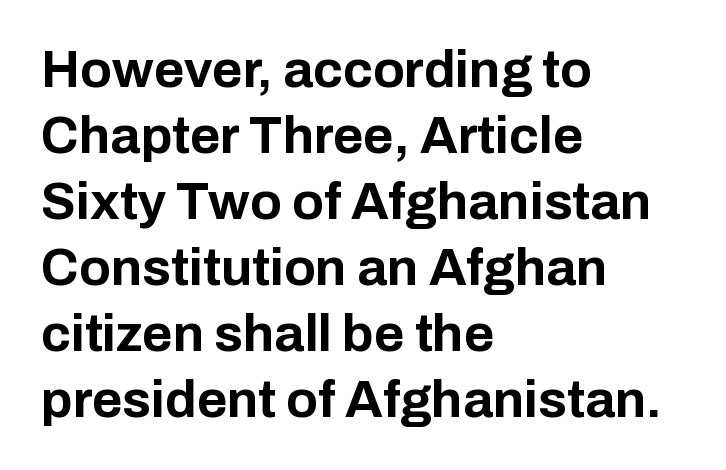
Q: Is the text bold? A: Yes.
Q: Is the text italic (slanted)? A: No, it is upright.
Q: Is the typeface a serif or a sans-serif typeface? A: Sans-serif.
Q: Is the text underlined? A: No.
Q: How is the paragraph aligned? A: Left-aligned.
Q: Is the spacing between letters normal or unusually wide? A: Normal.
Q: Is the spacing between lines tight, normal or loose? A: Normal.
Q: Width (condensed, normal, or wide)? A: Normal.
Q: Stroke contrast? A: Low.
Q: x-height? A: Medium.
Q: Monospaced? A: No.
